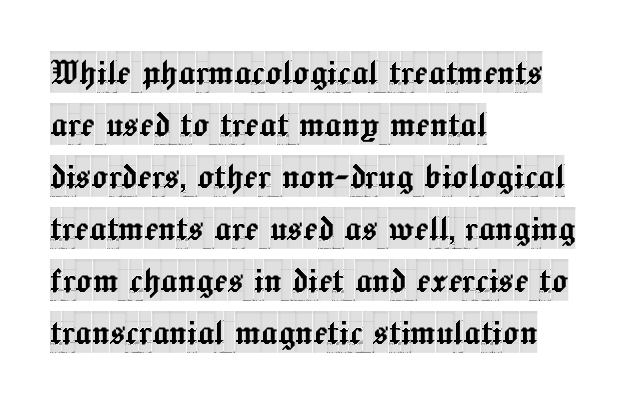
Q: Is the text italic (slanted)? A: No, it is upright.
Q: Is the typeface a serif or a sans-serif typeface? A: Serif.
Q: Is the text underlined? A: No.
Q: How is the paragraph aligned? A: Left-aligned.
Q: Is the spacing between letters normal or unusually wide? A: Normal.
Q: Width (condensed, normal, or wide)? A: Condensed.
Q: x-height? A: Large.
Q: Monospaced? A: No.
